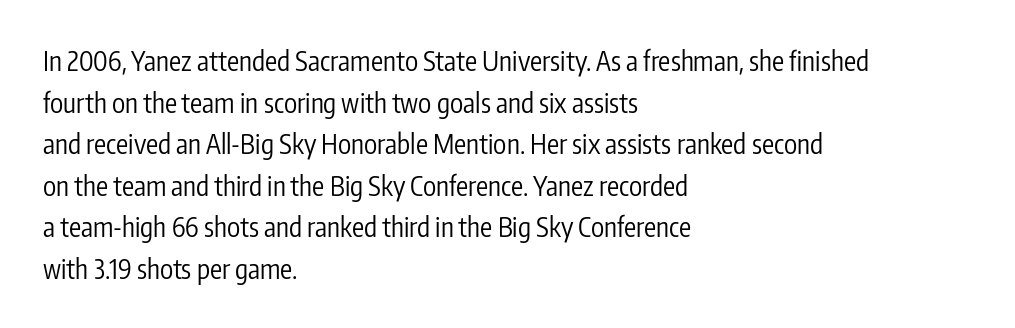
The image shows 27 px text type, upright; set left-aligned, normal line spacing (1.54x), normal letter spacing, not underlined.
